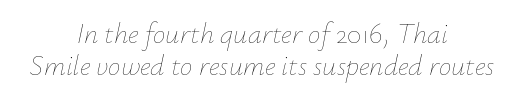
{"italic": "yes", "lean": "right", "slant_degrees": 12, "bold": "no", "weight": "thin", "width": "normal", "stroke_contrast": "low", "x_height": "small", "monospaced": "no", "underline": "no", "align": "center", "line_spacing_ratio": 1.16, "letter_spacing": "normal", "letter_spacing_em": 0.0, "glyph_px": 28}
